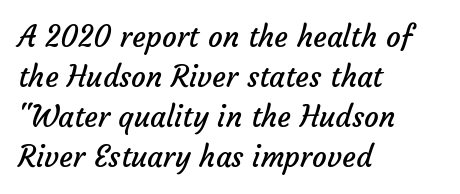
The image shows 29 px regular-weight sans-serif type; set left-aligned, normal line spacing (1.38x), normal letter spacing, not underlined; low stroke contrast and a medium x-height.
